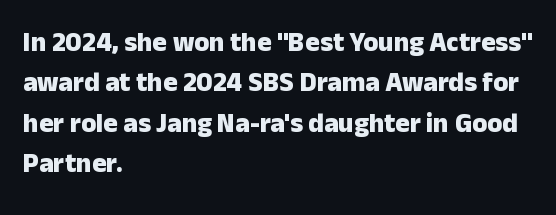
The image shows 27 px bold type, upright; set left-aligned, normal line spacing (1.5x), normal letter spacing, not underlined.
